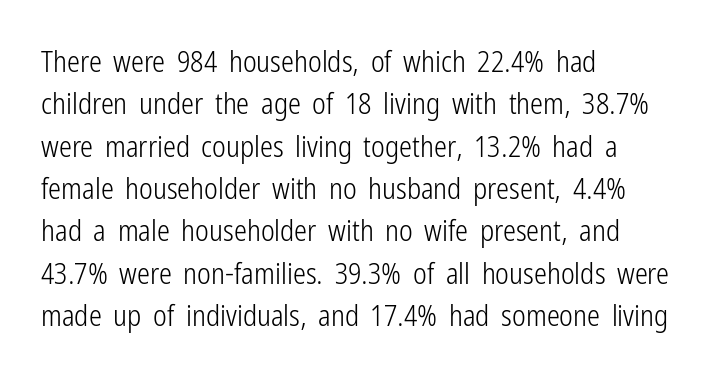
The rendering uses natural spacing where letterforms have individual widths. Spacing between characters is what you'd get straight out of the box. Unmarked baselines from the first word to the last. A quiet, ordinary-to-light weight characterises the typeface.
